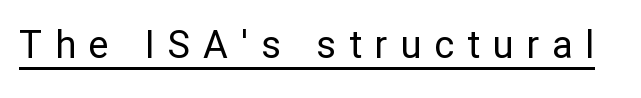
Q: Is the text bold? A: No.
Q: Is the text italic (slanted)? A: No, it is upright.
Q: Is the typeface a serif or a sans-serif typeface? A: Sans-serif.
Q: Is the text underlined? A: Yes.
Q: Is the spacing between letters normal or unusually wide? A: Unusually wide.
Q: Width (condensed, normal, or wide)? A: Normal.
Q: Stroke contrast? A: Low.
Q: x-height? A: Medium.
Q: Monospaced? A: No.
